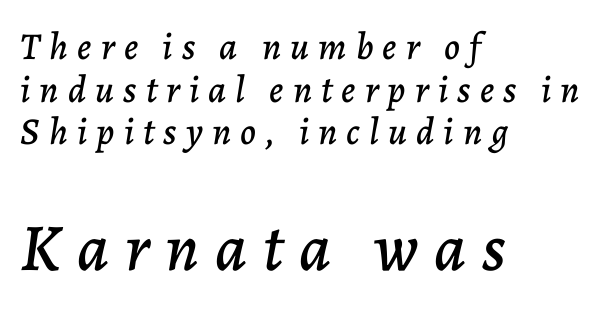
The image shows 67 px text type, italic (leaning right); set left-aligned, tight line spacing (1.12x), unusually wide letter spacing (+0.24 em), not underlined; the second (bottom) block is 1.76x larger; low stroke contrast and a medium x-height.
